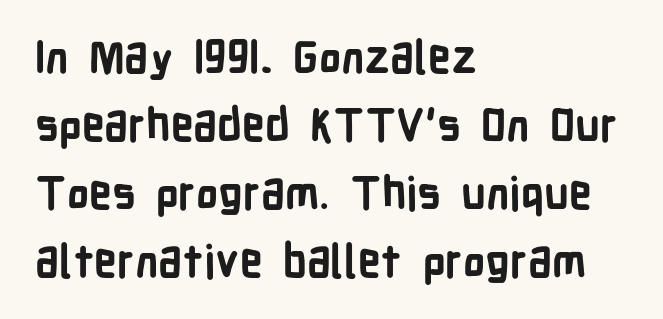
I'd describe the lettering as bold — thick and assertive. These lines are set flush left with a ragged right edge. Regarding serifs, this sample does without them. Posture: vertical. Beneath every word, the page is bare.
